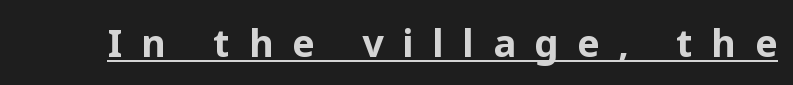
{"serif": "no", "italic": "no", "bold": "yes", "weight": "bold", "width": "normal", "stroke_contrast": "low", "x_height": "medium", "monospaced": "no", "underline": "yes", "letter_spacing": "wide", "letter_spacing_em": 0.49, "glyph_px": 38}
